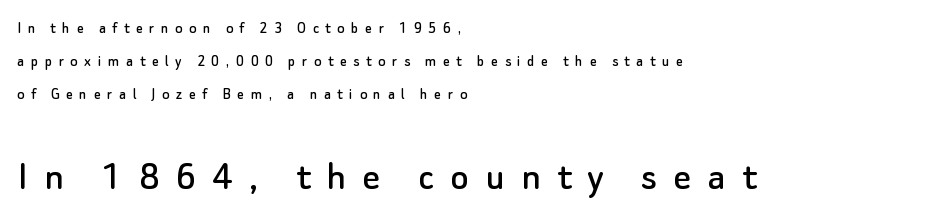
The vertical gap from one line to the next is large. Serif or sans? Sans — the stroke terminals are bare. The foot of each line stays bare and open. Compare the two chunks: the lower has the greater cap height.
